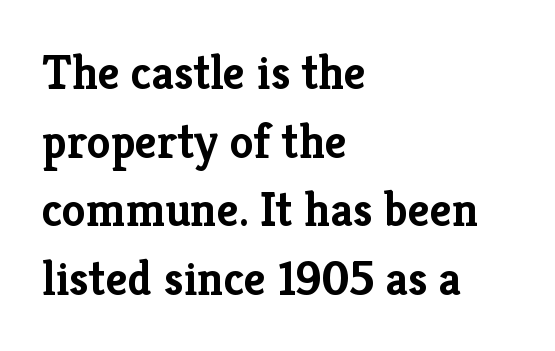
{"serif": "yes", "italic": "no", "bold": "yes", "weight": "semibold", "width": "normal", "stroke_contrast": "low", "x_height": "medium", "monospaced": "no", "underline": "no", "align": "left", "line_spacing": "normal", "line_spacing_ratio": 1.43, "letter_spacing": "normal", "letter_spacing_em": 0.0, "glyph_px": 48}
